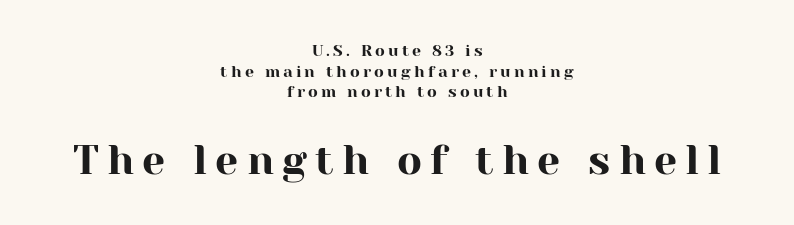
Q: Is the text italic (slanted)? A: No, it is upright.
Q: Is the typeface a serif or a sans-serif typeface? A: Serif.
Q: Is the text underlined? A: No.
Q: How is the paragraph aligned? A: Centered.
Q: Is the spacing between letters normal or unusually wide? A: Unusually wide.
Q: Is the spacing between lines tight, normal or loose? A: Normal.
Q: Which block of text is set in a larger size, the first (top) or the second (bottom)? A: The second (bottom) one.
Q: Width (condensed, normal, or wide)? A: Normal.
Q: Stroke contrast? A: High.
Q: x-height? A: Medium.
Q: Monospaced? A: No.
